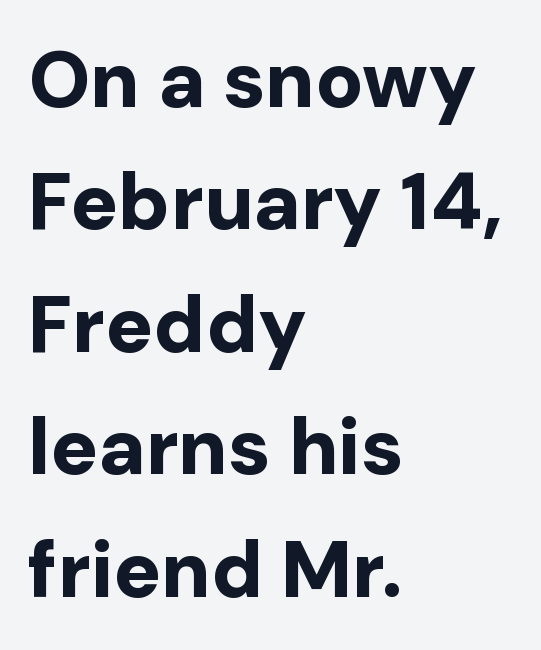
Q: Is the text bold? A: Yes.
Q: Is the text italic (slanted)? A: No, it is upright.
Q: Is the typeface a serif or a sans-serif typeface? A: Sans-serif.
Q: Is the text underlined? A: No.
Q: How is the paragraph aligned? A: Left-aligned.
Q: Is the spacing between letters normal or unusually wide? A: Normal.
Q: Is the spacing between lines tight, normal or loose? A: Normal.
Q: Width (condensed, normal, or wide)? A: Normal.
Q: Stroke contrast? A: Low.
Q: x-height? A: Medium.
Q: Monospaced? A: No.
